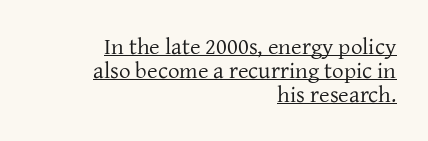
The image shows 23 px text type, upright; set right-aligned, tight line spacing (1.04x), normal letter spacing, underlined.
